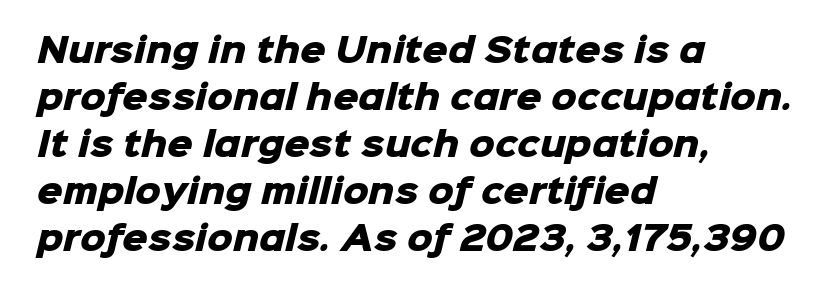
{"serif": "no", "bold": "yes", "weight": "heavy", "width": "normal", "stroke_contrast": "low", "x_height": "medium", "monospaced": "no", "underline": "no", "align": "left", "line_spacing": "normal", "line_spacing_ratio": 1.47, "letter_spacing": "normal", "letter_spacing_em": 0.0, "glyph_px": 32}
